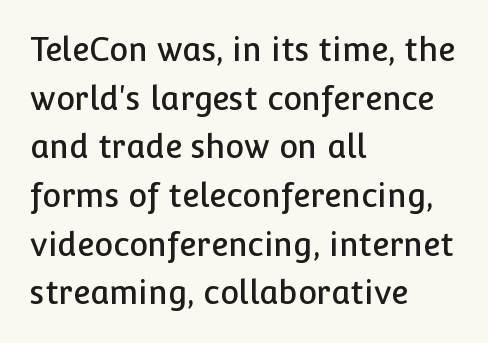
Q: Is the text italic (slanted)? A: No, it is upright.
Q: Is the typeface a serif or a sans-serif typeface? A: Sans-serif.
Q: Is the text underlined? A: No.
Q: How is the paragraph aligned? A: Left-aligned.
Q: Is the spacing between letters normal or unusually wide? A: Normal.
Q: Is the spacing between lines tight, normal or loose? A: Normal.
Q: Width (condensed, normal, or wide)? A: Normal.
Q: Stroke contrast? A: Low.
Q: x-height? A: Medium.
Q: Monospaced? A: No.
